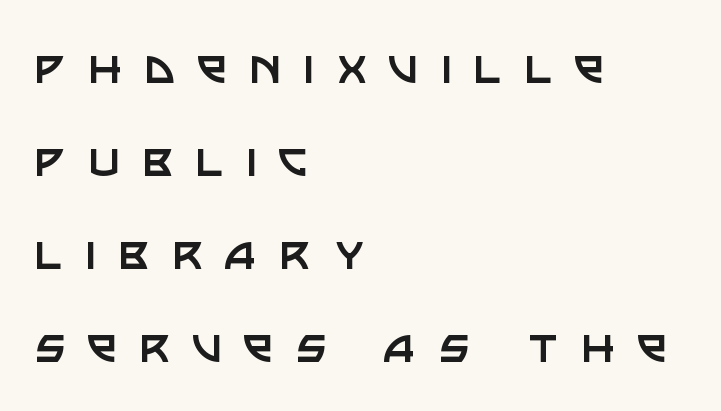
Stems and bowls with no extra thickness — not bold. The axis of the letterforms is exactly vertical. The passage shown has open, widely tracked lettering throughout. A sans-serif font was chosen for this passage. The passage shown is typed in a proportional face where columns would drift. The lines in this sample share a left origin and differ only in where they stop.
